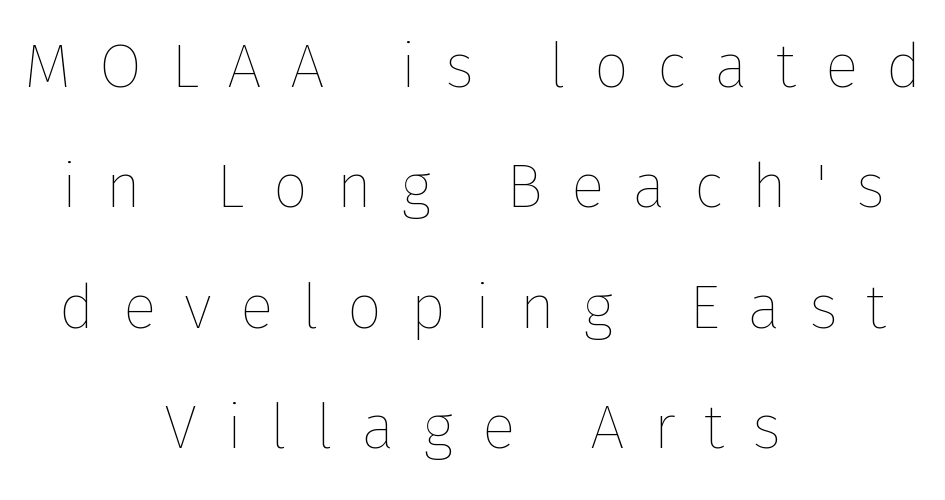
The axis of the letterforms is exactly vertical. The characters are drawn with everyday or finer stroke widths. Horizontally, the lines are justified to the midpoint only. The space directly below the letters is spotless. A typesetter would call this proportional, since set widths differ per character.
